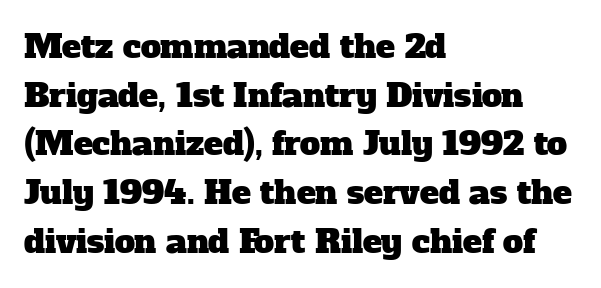
Q: Is the typeface a serif or a sans-serif typeface? A: Serif.
Q: Is the text underlined? A: No.
Q: How is the paragraph aligned? A: Left-aligned.
Q: Is the spacing between letters normal or unusually wide? A: Normal.
Q: Is the spacing between lines tight, normal or loose? A: Normal.
Q: Width (condensed, normal, or wide)? A: Normal.
Q: Stroke contrast? A: Low.
Q: x-height? A: Medium.
Q: Monospaced? A: No.
